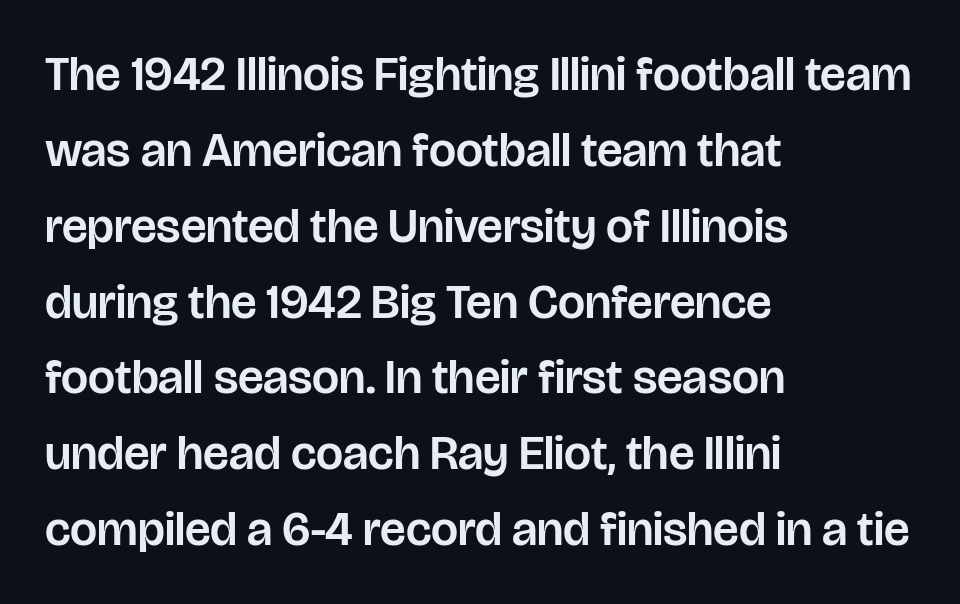
These lines are composed in type without serifs. Rule under the text: the space is simply empty. Compared with typical paragraphs, the rows here are spaced about the same. Note the varied advance widths — an 'i' is clearly narrower than an 'm'. Visually the block forms a straight wall on the left and a jagged coastline on the right.
